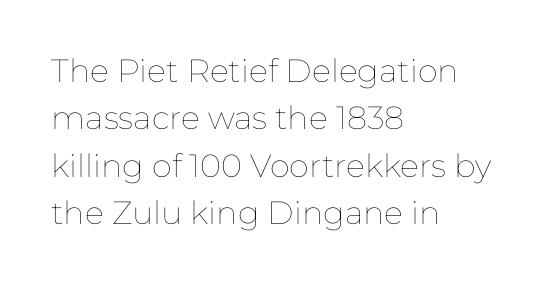
Q: Is the text bold? A: No.
Q: Is the text italic (slanted)? A: No, it is upright.
Q: Is the text underlined? A: No.
Q: How is the paragraph aligned? A: Left-aligned.
Q: Is the spacing between letters normal or unusually wide? A: Normal.
Q: Is the spacing between lines tight, normal or loose? A: Normal.
Q: Width (condensed, normal, or wide)? A: Normal.
Q: Stroke contrast? A: Low.
Q: x-height? A: Medium.
Q: Monospaced? A: No.
